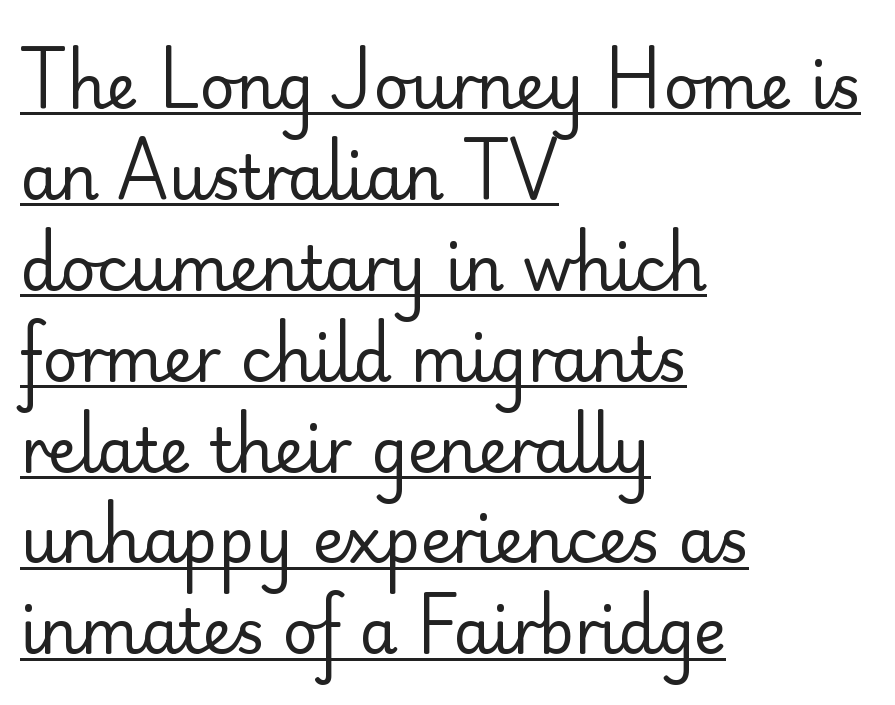
{"serif": "no", "italic": "no", "bold": "no", "weight": "regular", "width": "normal", "stroke_contrast": "low", "x_height": "small", "monospaced": "no", "underline": "yes", "align": "left", "line_spacing": "normal", "line_spacing_ratio": 1.49, "letter_spacing": "normal", "letter_spacing_em": 0.0, "glyph_px": 61}
